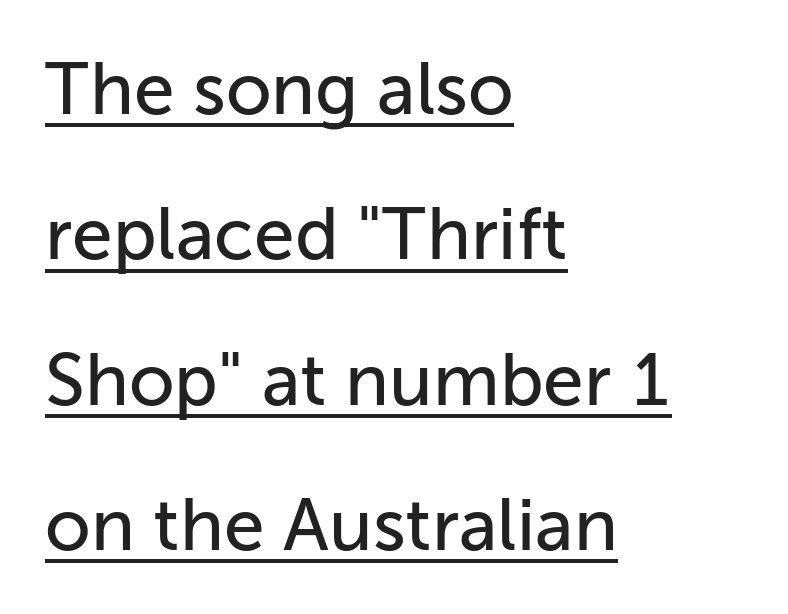
Q: Is the text italic (slanted)? A: No, it is upright.
Q: Is the typeface a serif or a sans-serif typeface? A: Sans-serif.
Q: Is the text underlined? A: Yes.
Q: How is the paragraph aligned? A: Left-aligned.
Q: Is the spacing between letters normal or unusually wide? A: Normal.
Q: Is the spacing between lines tight, normal or loose? A: Loose.
Q: Width (condensed, normal, or wide)? A: Normal.
Q: Stroke contrast? A: Low.
Q: x-height? A: Medium.
Q: Monospaced? A: No.
